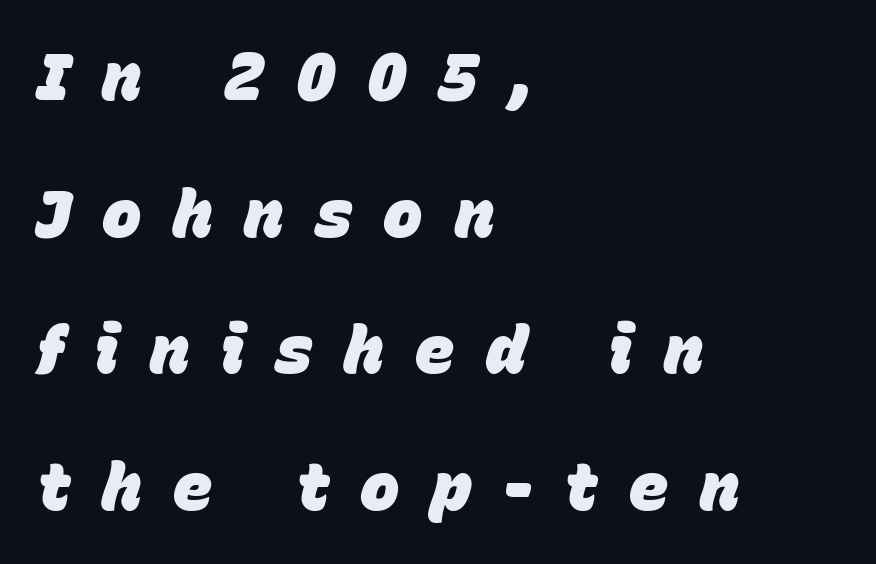
Q: Is the text bold? A: Yes.
Q: Is the text italic (slanted)? A: Yes, it leans right by about 15 degrees.
Q: Is the text underlined? A: No.
Q: How is the paragraph aligned? A: Left-aligned.
Q: Is the spacing between letters normal or unusually wide? A: Unusually wide.
Q: Is the spacing between lines tight, normal or loose? A: Loose.
Q: Width (condensed, normal, or wide)? A: Normal.
Q: Stroke contrast? A: Low.
Q: x-height? A: Large.
Q: Monospaced? A: No.
